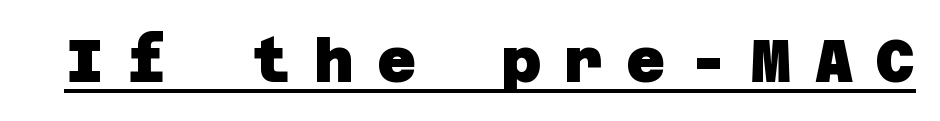
The image shows 60 px heavy sans-serif type; set unusually wide letter spacing (+0.39 em), underlined; low stroke contrast and a large x-height.
